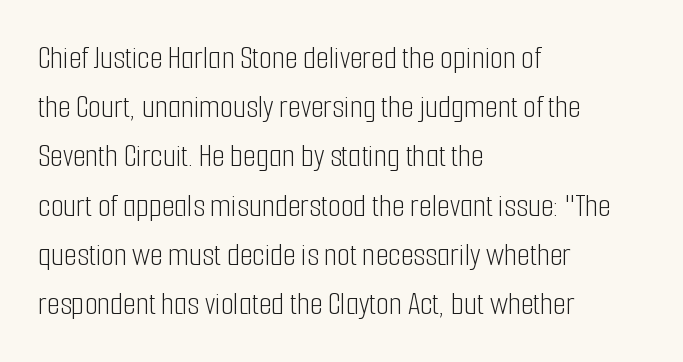
The image shows 33 px light, condensed sans-serif type, upright; set left-aligned, normal line spacing (1.49x), normal letter spacing, not underlined; low stroke contrast and a medium x-height.
